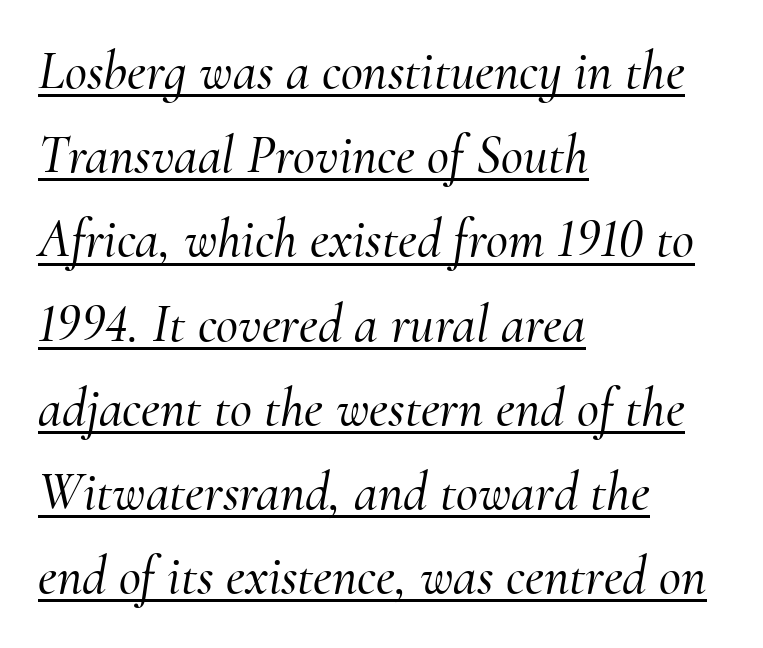
The string is rendered with underlining switched on. The text carries the slant typical of an italic or oblique font. In CSS terms this would be text-align: left. The gaps between neighbouring characters are ordinary and unremarkable. Spacing verdict: proportional, widths tailored to each character.
